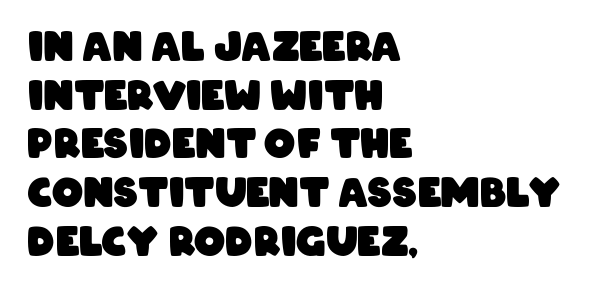
These lines keep a tight, regular rhythm from letter to letter. The type family on display is of the sans-serif kind. Decoration check: the copy has no underline. Heft: maximum for text — a bold. Note the varied advance widths — an 'i' is clearly narrower than an 'm'.
